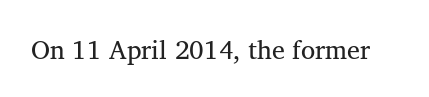
Q: Is the text bold? A: No.
Q: Is the text underlined? A: No.
Q: Is the spacing between letters normal or unusually wide? A: Normal.
